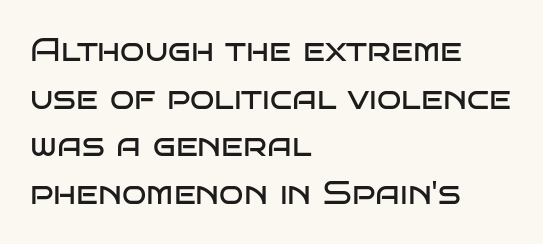
Q: Is the text bold? A: No.
Q: Is the text italic (slanted)? A: No, it is upright.
Q: Is the typeface a serif or a sans-serif typeface? A: Sans-serif.
Q: Is the text underlined? A: No.
Q: How is the paragraph aligned? A: Left-aligned.
Q: Is the spacing between letters normal or unusually wide? A: Normal.
Q: Is the spacing between lines tight, normal or loose? A: Normal.
Q: Width (condensed, normal, or wide)? A: Wide.
Q: Stroke contrast? A: Low.
Q: x-height? A: Large.
Q: Monospaced? A: No.
